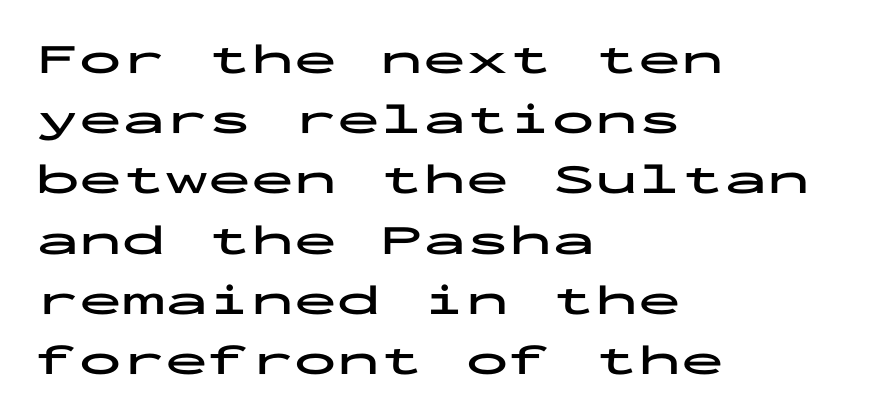
Q: Is the text bold? A: Yes.
Q: Is the text italic (slanted)? A: No, it is upright.
Q: Is the typeface a serif or a sans-serif typeface? A: Sans-serif.
Q: Is the text underlined? A: No.
Q: How is the paragraph aligned? A: Left-aligned.
Q: Is the spacing between letters normal or unusually wide? A: Normal.
Q: Is the spacing between lines tight, normal or loose? A: Normal.
Q: Width (condensed, normal, or wide)? A: Wide.
Q: Stroke contrast? A: Low.
Q: x-height? A: Medium.
Q: Monospaced? A: Yes.
